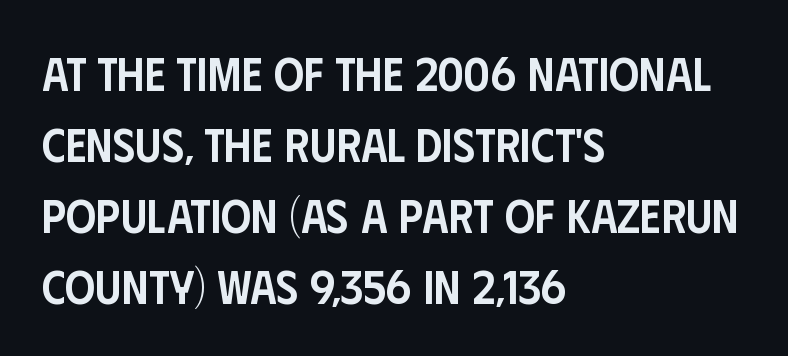
Q: Is the text bold? A: Semi-bold.
Q: Is the text italic (slanted)? A: No, it is upright.
Q: Is the typeface a serif or a sans-serif typeface? A: Sans-serif.
Q: Is the text underlined? A: No.
Q: How is the paragraph aligned? A: Left-aligned.
Q: Is the spacing between letters normal or unusually wide? A: Normal.
Q: Is the spacing between lines tight, normal or loose? A: Normal.
Q: Width (condensed, normal, or wide)? A: Condensed.
Q: Stroke contrast? A: Low.
Q: x-height? A: Large.
Q: Monospaced? A: No.
